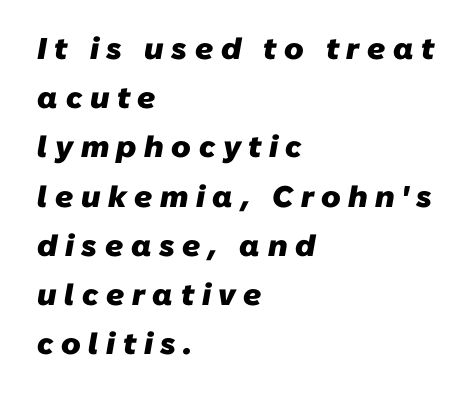
The image shows 30 px heavy sans-serif type; set left-aligned, normal line spacing (1.64x), unusually wide letter spacing (+0.25 em), not underlined; low stroke contrast and a medium x-height.
